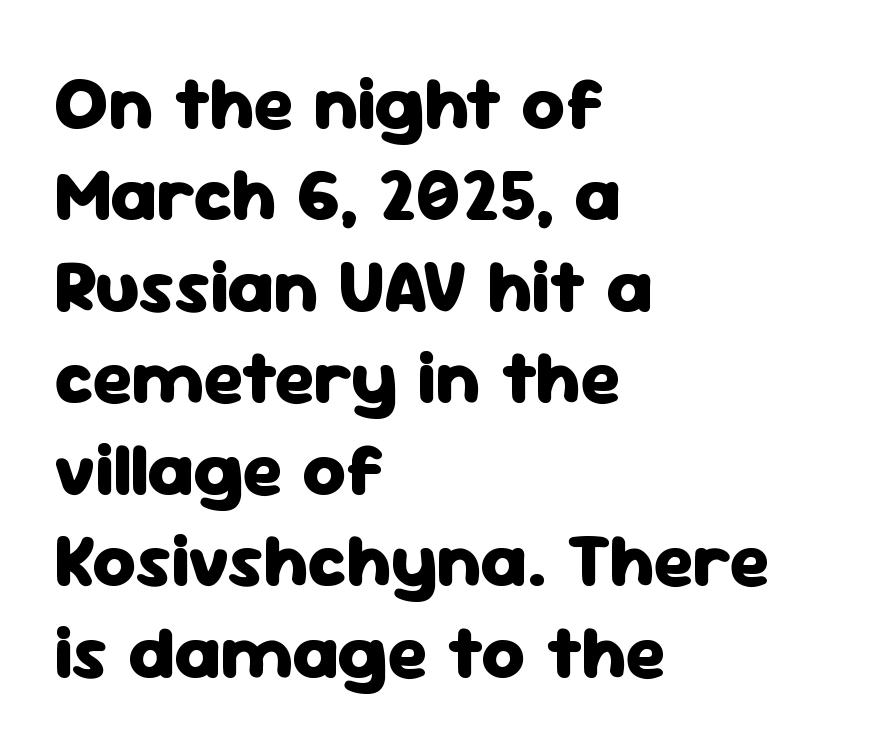
Q: Is the text bold? A: Yes.
Q: Is the text italic (slanted)? A: No, it is upright.
Q: Is the typeface a serif or a sans-serif typeface? A: Sans-serif.
Q: Is the text underlined? A: No.
Q: How is the paragraph aligned? A: Left-aligned.
Q: Is the spacing between letters normal or unusually wide? A: Normal.
Q: Width (condensed, normal, or wide)? A: Normal.
Q: Stroke contrast? A: Low.
Q: x-height? A: Medium.
Q: Monospaced? A: No.
